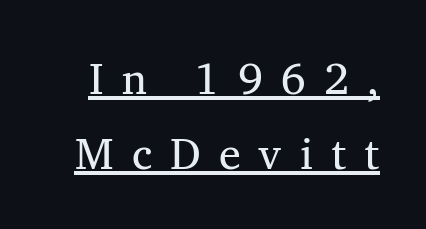
This rendering employs a face with finishing strokes, i.e., a serif. Each letter keeps its own natural width here, so spacing adapts to shape. Is there any slant? The stems are plumb. Decoration check: the copy is underlined.
